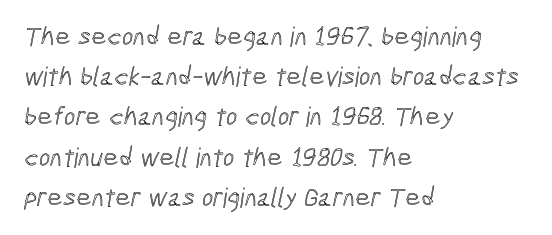
The image shows 27 px text type; set left-aligned, normal line spacing (1.49x), normal letter spacing, not underlined.
